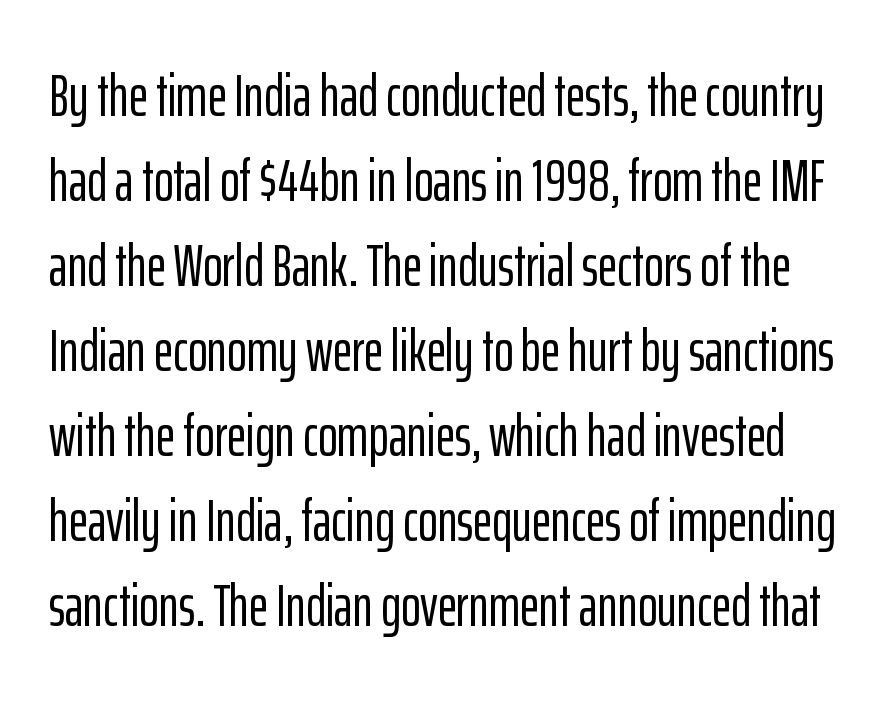
{"serif": "no", "italic": "no", "width": "condensed", "stroke_contrast": "low", "x_height": "medium", "monospaced": "no", "underline": "no", "line_spacing": "normal", "line_spacing_ratio": 1.44, "letter_spacing": "normal", "letter_spacing_em": 0.0, "glyph_px": 59}
